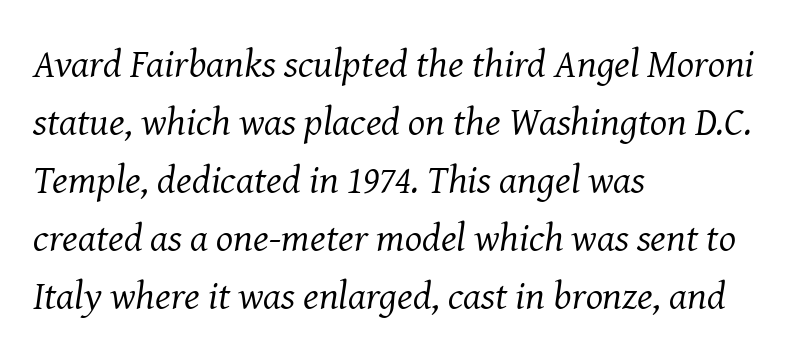
The image shows 40 px regular-weight serif type, italic (leaning right); set left-aligned, normal line spacing (1.45x), normal letter spacing, not underlined; medium stroke contrast and a medium x-height.
